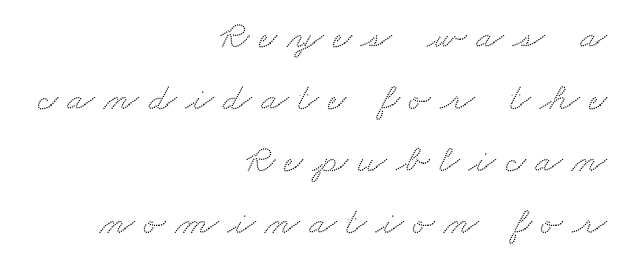
{"serif": "yes", "width": "wide", "stroke_contrast": "medium", "x_height": "small", "monospaced": "no", "underline": "no", "align": "right", "line_spacing": "normal", "line_spacing_ratio": 1.55, "letter_spacing": "wide", "letter_spacing_em": 0.24, "glyph_px": 40}
